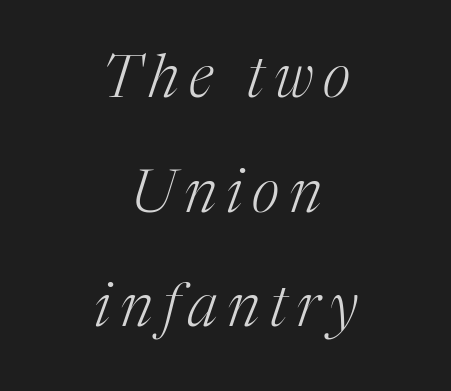
Q: Is the text bold? A: No.
Q: Is the text italic (slanted)? A: Yes, it leans right by about 17 degrees.
Q: Is the typeface a serif or a sans-serif typeface? A: Serif.
Q: Is the text underlined? A: No.
Q: How is the paragraph aligned? A: Centered.
Q: Is the spacing between lines tight, normal or loose? A: Loose.
Q: Width (condensed, normal, or wide)? A: Normal.
Q: Stroke contrast? A: Medium.
Q: x-height? A: Medium.
Q: Monospaced? A: No.
